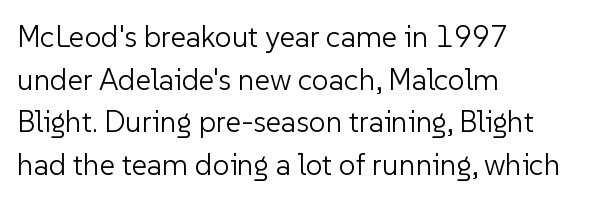
{"serif": "no", "italic": "no", "bold": "no", "weight": "light", "width": "normal", "stroke_contrast": "low", "x_height": "medium", "monospaced": "no", "underline": "no", "align": "left", "line_spacing": "normal", "line_spacing_ratio": 1.42, "letter_spacing": "normal", "letter_spacing_em": 0.0, "glyph_px": 30}
